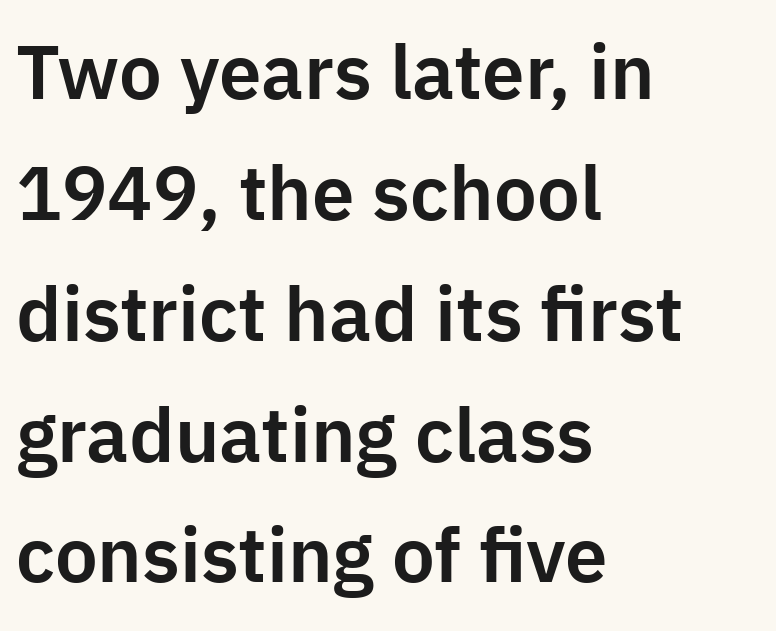
Has an underline been added? It has not. Is this a fixed-width face? No — the glyphs have proportional, varying widths. This sample uses a sans-serif face. If you measured baseline to baseline, you'd find a middling distance. Students, note that the glyphs here touch the page at normal intervals.
